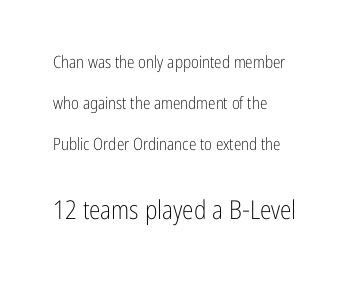
Q: Is the text bold? A: No.
Q: Is the text italic (slanted)? A: No, it is upright.
Q: Is the text underlined? A: No.
Q: How is the paragraph aligned? A: Left-aligned.
Q: Is the spacing between letters normal or unusually wide? A: Normal.
Q: Is the spacing between lines tight, normal or loose? A: Loose.
Q: Which block of text is set in a larger size, the first (top) or the second (bottom)? A: The second (bottom) one.
